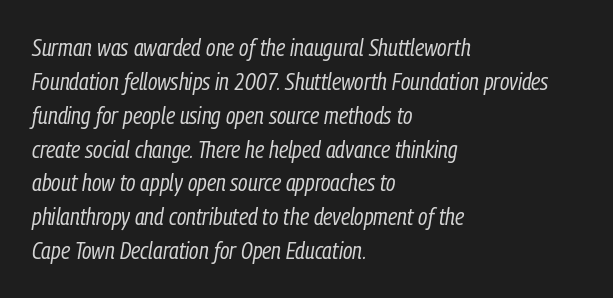
{"italic": "yes", "lean": "right", "slant_degrees": 9, "bold": "no", "underline": "no", "align": "left", "line_spacing": "normal", "line_spacing_ratio": 1.41, "letter_spacing": "normal", "letter_spacing_em": 0.0, "glyph_px": 24}
